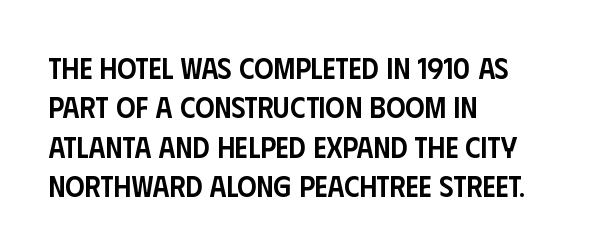
The image shows 30 px semibold, condensed sans-serif type, upright; set left-aligned, normal line spacing (1.31x), normal letter spacing, not underlined; low stroke contrast and a large x-height.
